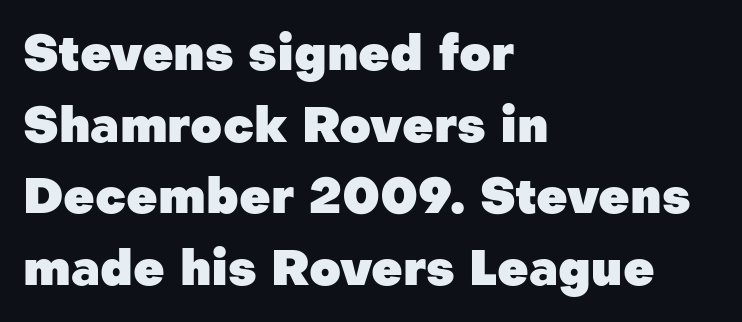
Q: Is the text bold? A: Yes.
Q: Is the text italic (slanted)? A: No, it is upright.
Q: Is the typeface a serif or a sans-serif typeface? A: Sans-serif.
Q: Is the text underlined? A: No.
Q: How is the paragraph aligned? A: Left-aligned.
Q: Is the spacing between letters normal or unusually wide? A: Normal.
Q: Is the spacing between lines tight, normal or loose? A: Normal.
Q: Width (condensed, normal, or wide)? A: Normal.
Q: Stroke contrast? A: Low.
Q: x-height? A: Medium.
Q: Monospaced? A: No.
